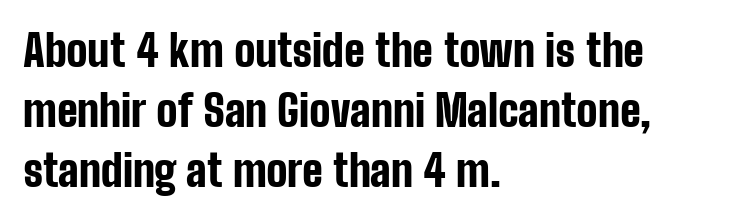
The image shows 44 px bold, condensed sans-serif type, upright; set left-aligned, normal line spacing (1.36x), normal letter spacing, not underlined; low stroke contrast and a medium x-height.
